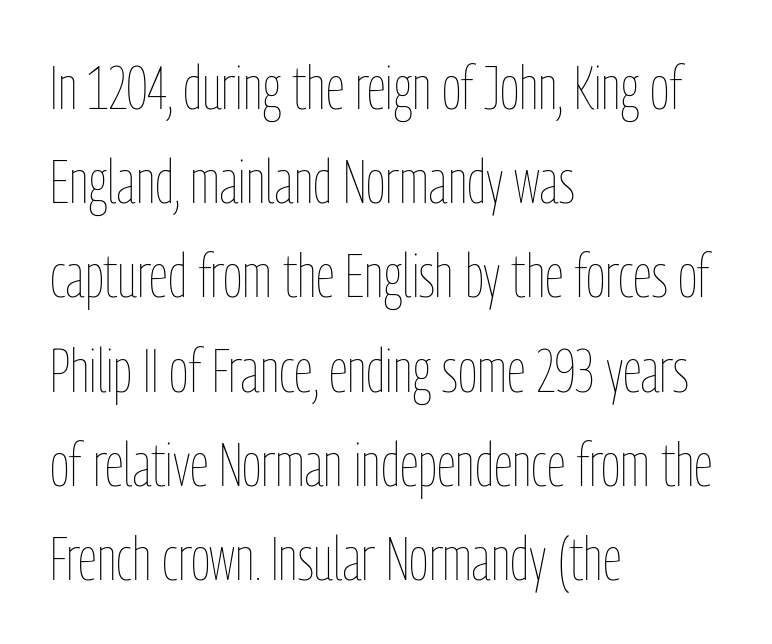
The image shows 60 px thin, condensed type, upright; set left-aligned, normal line spacing (1.57x), normal letter spacing, not underlined; low stroke contrast and a medium x-height.
